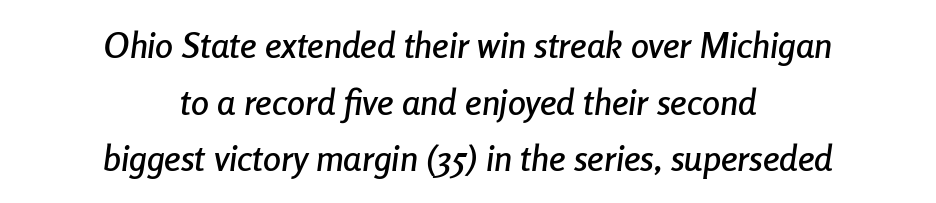
The image shows 36 px condensed type, italic (leaning right); set centered, normal line spacing (1.57x), normal letter spacing, not underlined; low stroke contrast and a medium x-height.
